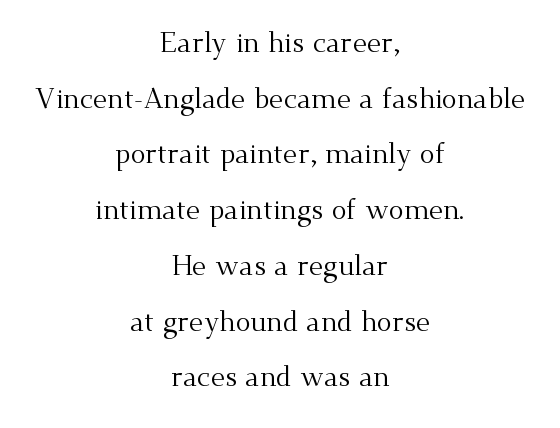
{"serif": "yes", "italic": "no", "bold": "no", "weight": "regular", "width": "normal", "stroke_contrast": "medium", "x_height": "small", "monospaced": "no", "underline": "no", "align": "center", "line_spacing": "loose", "line_spacing_ratio": 1.99, "letter_spacing": "normal", "letter_spacing_em": 0.0, "glyph_px": 28}
